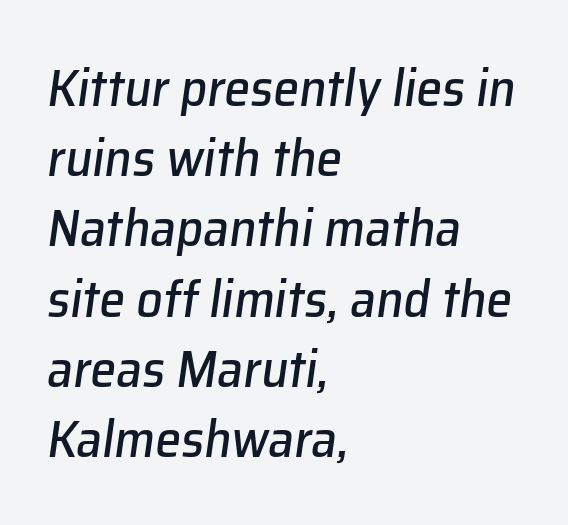
The image shows 52 px text type, italic (leaning right); set left-aligned, normal line spacing (1.35x), normal letter spacing, not underlined; low stroke contrast and a medium x-height.
